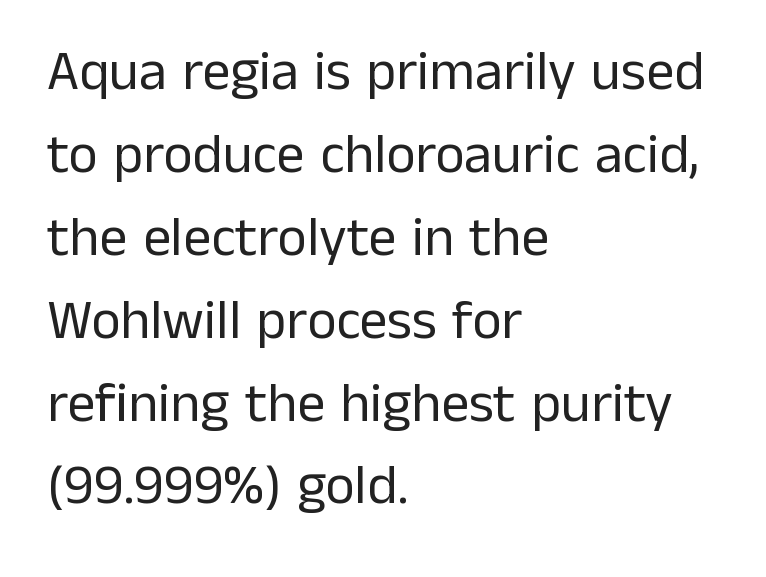
The letterforms sit at book weight or below. Honestly, there is no underline to notice here at all. Nobody touched the tracking dial on this one. The rendering uses a moderate line-height, typical for paragraphs. Does the lettering tilt? It doesn't — this is upright. This rendering uses left alignment, leaving the right contour irregular.
